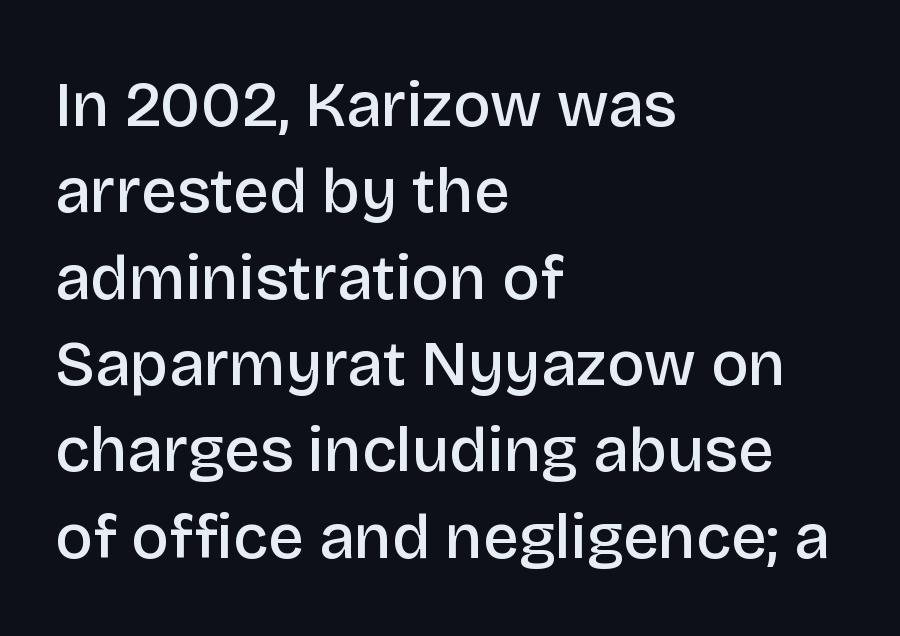
The typeface chosen for these lines omits serifs. The strip under each line holds only bare page. You could not count columns in this text — the font is proportionally spaced. You could call the tracking neutral — neither tight nor loose.
